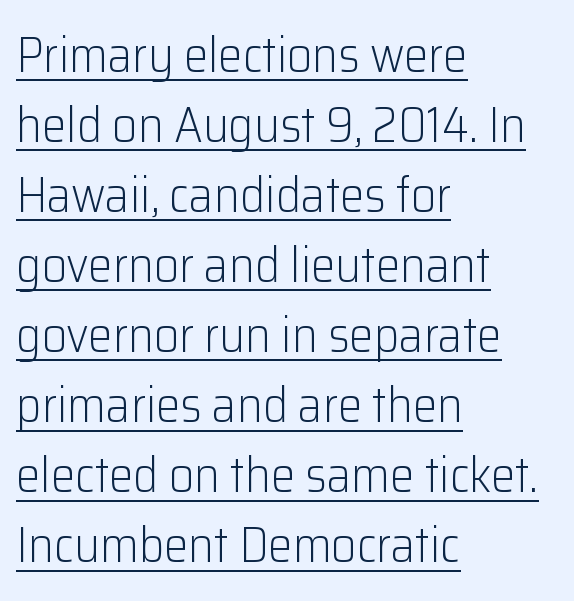
The image shows 49 px light sans-serif type, upright; set left-aligned, normal line spacing (1.43x), normal letter spacing, underlined; low stroke contrast and a medium x-height.
